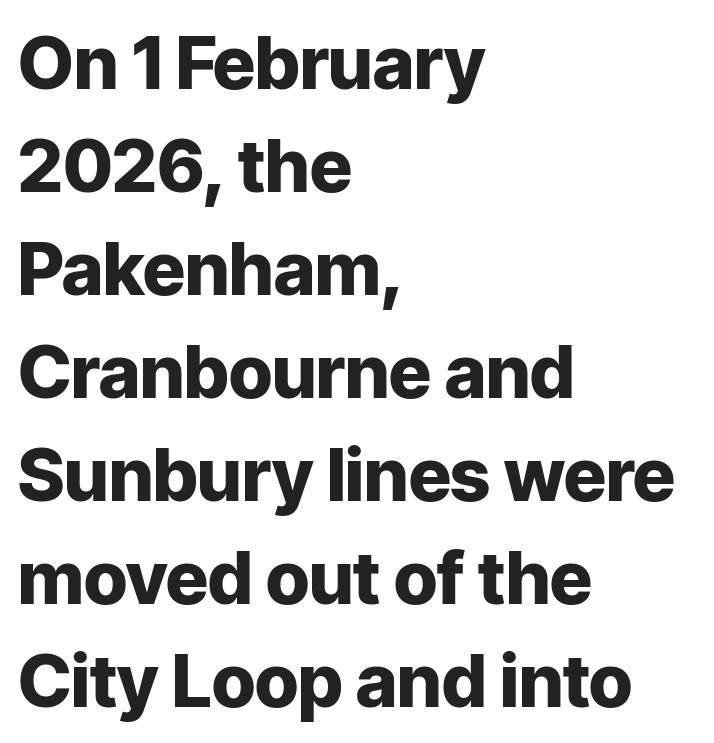
Letterform terminals end flat and unadorned throughout the passage. Chunky letters — that's bold for sure. The space beneath each line is pristine and unruled. Compared with typical body copy, the letter spacing here is the same.
